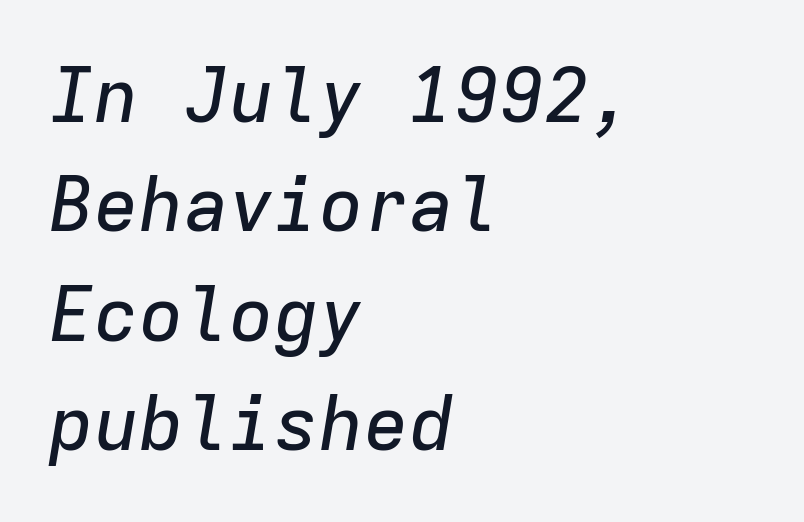
The image shows 75 px text type, italic (leaning right), monospaced; set left-aligned, normal line spacing (1.46x), normal letter spacing, not underlined; low stroke contrast and a medium x-height.
